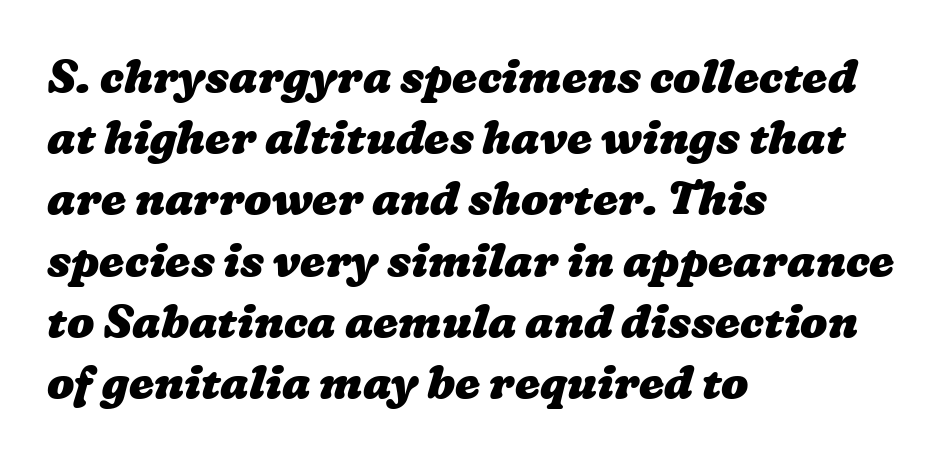
Regular leading. The rendering anchors every line to the left-hand side. Has an underline been added? It has not. Think of a printed novel: that variable character pitch is what you see here.
